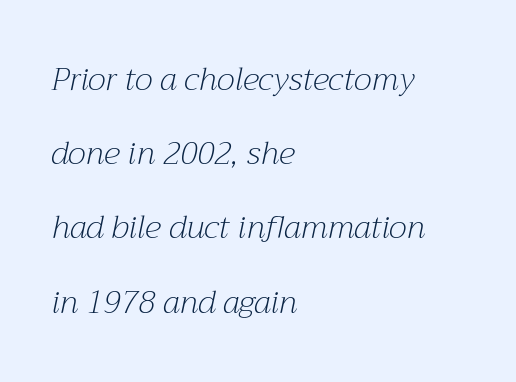
Q: Is the text bold? A: No.
Q: Is the text italic (slanted)? A: Yes, it leans right by about 12 degrees.
Q: Is the typeface a serif or a sans-serif typeface? A: Serif.
Q: Is the text underlined? A: No.
Q: How is the paragraph aligned? A: Left-aligned.
Q: Is the spacing between letters normal or unusually wide? A: Normal.
Q: Is the spacing between lines tight, normal or loose? A: Loose.
Q: Width (condensed, normal, or wide)? A: Normal.
Q: Stroke contrast? A: Medium.
Q: x-height? A: Medium.
Q: Monospaced? A: No.
